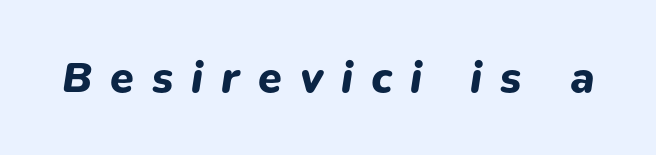
Think of a printed novel: that variable character pitch is what you see here. If you drew a line through each stem, it would be angled. This is heavy type, rendered in bold. Tracking here is generous; glyphs stand well apart from one another. Any mark beneath the type? The region is blank.
